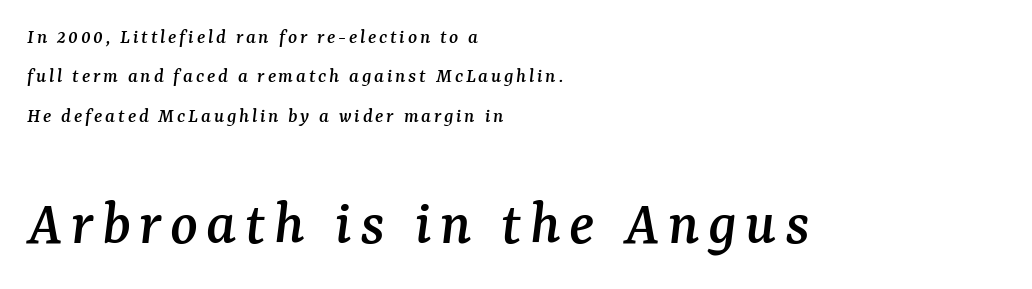
Note the varied advance widths — an 'i' is clearly narrower than an 'm'. Lines of text with bare space underneath. Caption: multi-line text, flush left, ragged right. Style check: oblique. Note: serifs present on the glyphs.
